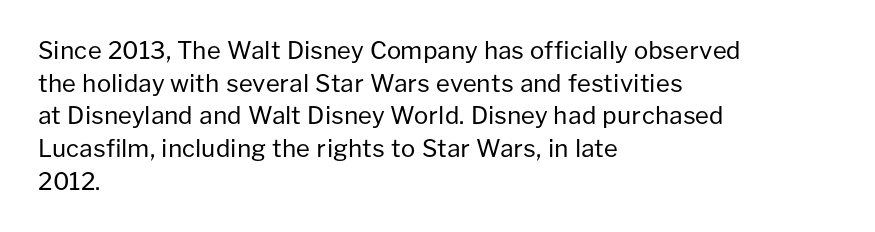
{"italic": "no", "bold": "no", "underline": "no", "align": "left", "line_spacing": "normal", "line_spacing_ratio": 1.36, "letter_spacing": "normal", "letter_spacing_em": 0.0, "glyph_px": 24}
